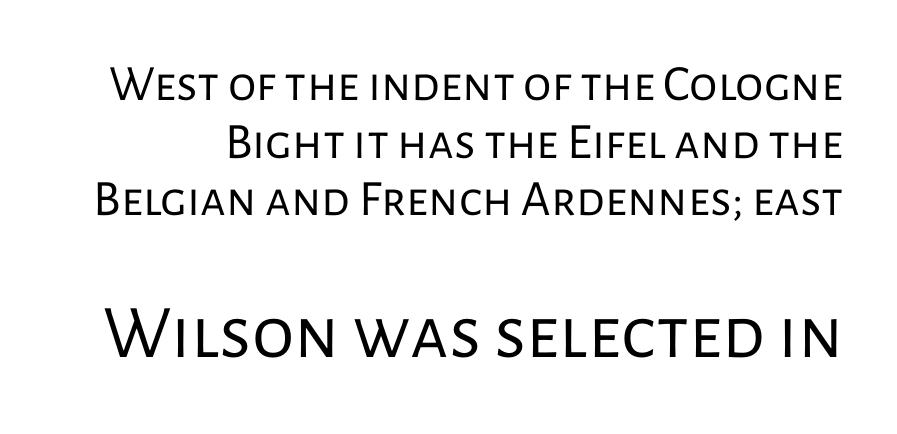
Q: Is the text bold? A: No.
Q: Is the text italic (slanted)? A: No, it is upright.
Q: Is the typeface a serif or a sans-serif typeface? A: Sans-serif.
Q: Is the text underlined? A: No.
Q: Is the spacing between letters normal or unusually wide? A: Normal.
Q: Is the spacing between lines tight, normal or loose? A: Tight.
Q: Which block of text is set in a larger size, the first (top) or the second (bottom)? A: The second (bottom) one.
Q: Width (condensed, normal, or wide)? A: Normal.
Q: Stroke contrast? A: Low.
Q: x-height? A: Medium.
Q: Monospaced? A: No.
